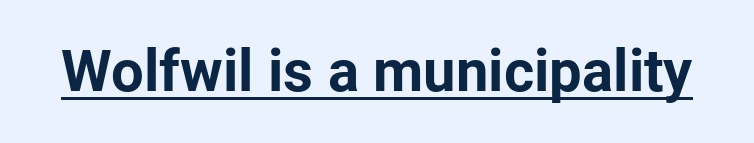
Has an underline been added? It has. The lettering stays uniformly vertical, giving the passage a roman look. Is this a fixed-width face? No — the glyphs have proportional, varying widths. Letter spacing: default. Letterform terminals end flat and unadorned throughout the passage.
